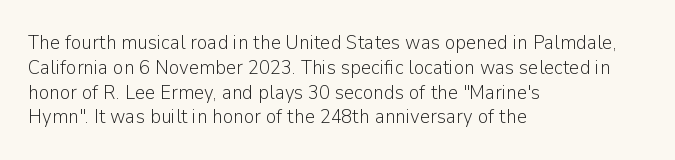
Q: Is the text bold? A: No.
Q: Is the text italic (slanted)? A: No, it is upright.
Q: Is the text underlined? A: No.
Q: How is the paragraph aligned? A: Left-aligned.
Q: Is the spacing between letters normal or unusually wide? A: Normal.
